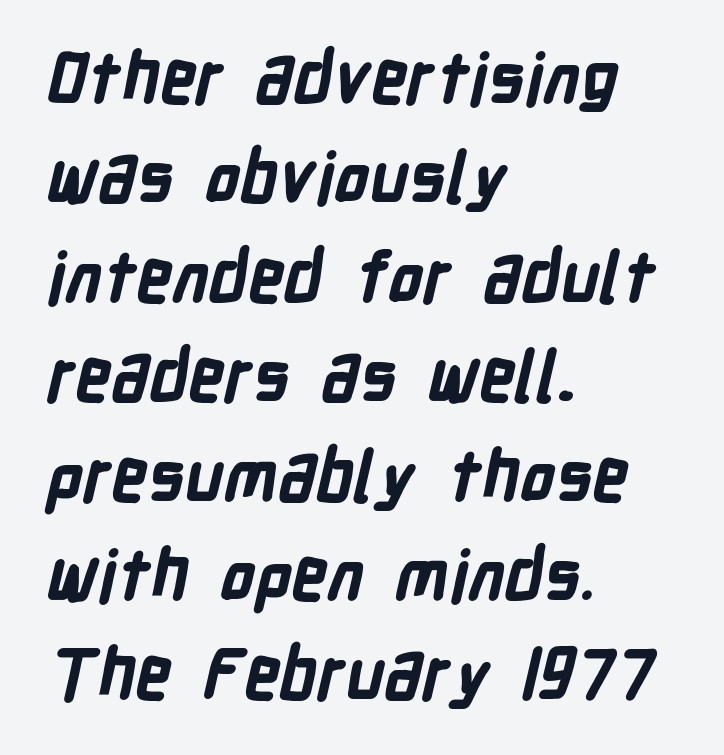
{"serif": "no", "bold": "yes", "weight": "bold", "width": "condensed", "stroke_contrast": "low", "x_height": "medium", "monospaced": "no", "underline": "no", "align": "left", "line_spacing": "normal", "line_spacing_ratio": 1.42, "letter_spacing": "normal", "letter_spacing_em": 0.0, "glyph_px": 70}
